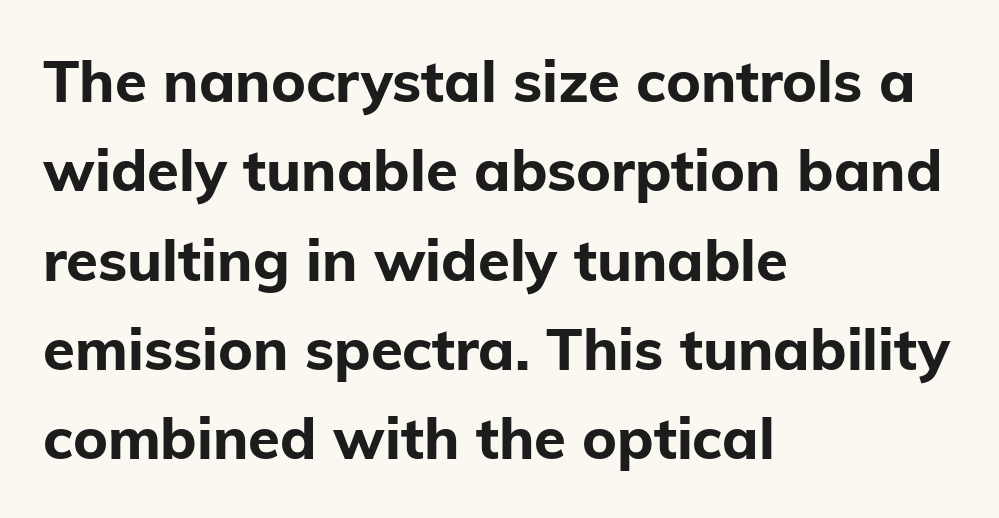
Each new line begins a customary step beneath the previous one. Compared with a centered layout, this one pins lines to the left instead. The sample has been set heavy, in full bold. Look at the tracking — it's just the regular setting, nothing added. A roman cut, with each character standing at attention. This sample has the flowing, uneven cadence of proportional lettering.
